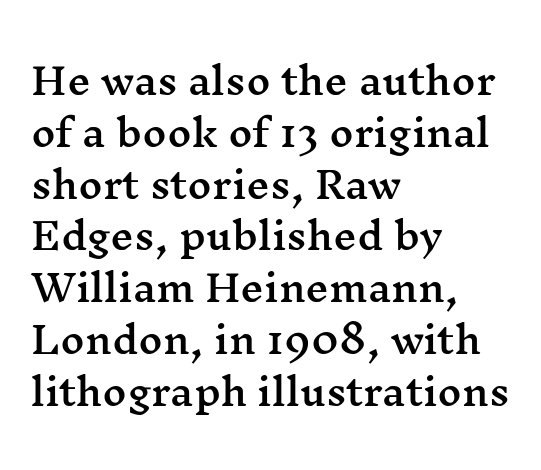
The image shows 37 px wide serif type, upright; set left-aligned, normal line spacing (1.4x), normal letter spacing, not underlined; medium stroke contrast and a medium x-height.
